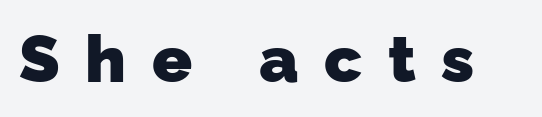
Q: Is the text bold? A: Yes.
Q: Is the typeface a serif or a sans-serif typeface? A: Sans-serif.
Q: Is the text underlined? A: No.
Q: Is the spacing between letters normal or unusually wide? A: Unusually wide.
Q: Width (condensed, normal, or wide)? A: Normal.
Q: Stroke contrast? A: Low.
Q: x-height? A: Medium.
Q: Monospaced? A: No.
